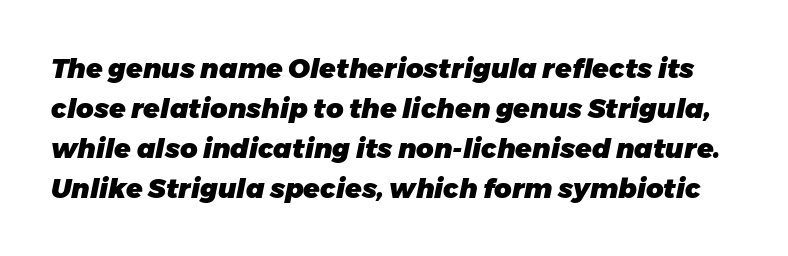
{"italic": "yes", "lean": "right", "slant_degrees": 11, "bold": "yes", "underline": "no", "line_spacing": "normal", "line_spacing_ratio": 1.48, "letter_spacing": "normal", "letter_spacing_em": 0.0, "glyph_px": 27}
